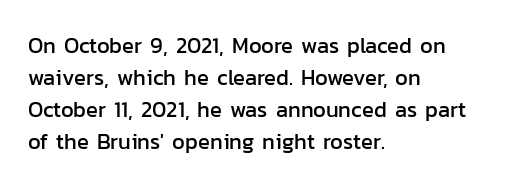
Q: Is the text italic (slanted)? A: No, it is upright.
Q: Is the text underlined? A: No.
Q: How is the paragraph aligned? A: Left-aligned.
Q: Is the spacing between letters normal or unusually wide? A: Normal.
Q: Is the spacing between lines tight, normal or loose? A: Normal.
